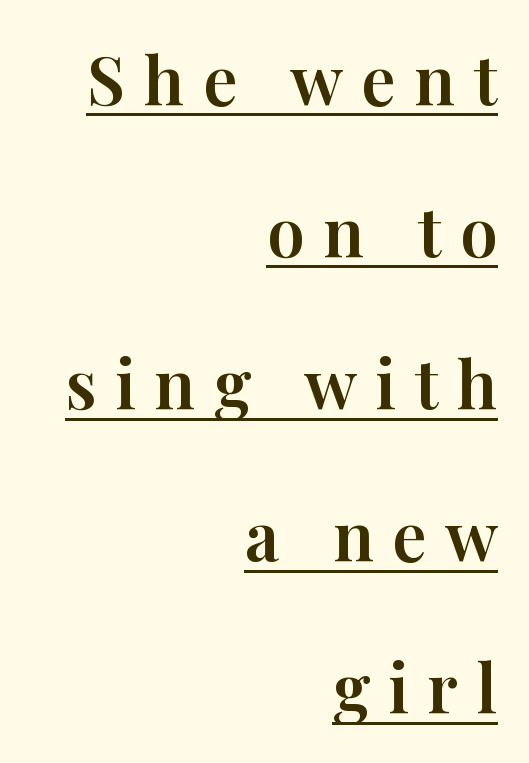
The lines are spread far apart with generous leading. Tracking value appears strongly positive — letters spread wide. These lines are rendered in a variable-pitch font. Nope, not italic — everything's standing straight.
